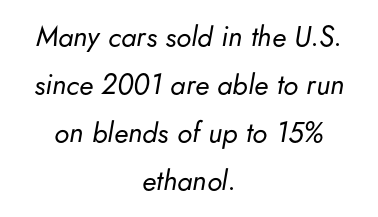
The image shows 28 px regular-weight type, italic (leaning right); set centered, line spacing 1.71x, normal letter spacing, not underlined; low stroke contrast and a small x-height.
